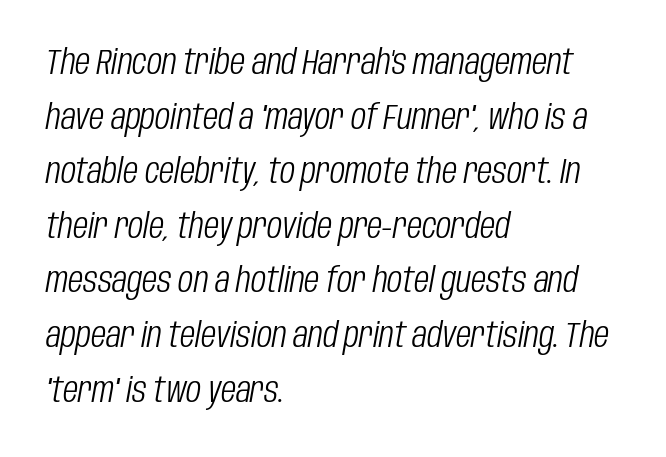
The strokes are not fattened; the text isn't bold. Do the characters align in a grid? No, the font is proportional. Typeset ragged right — the left edge is the straight one. Spacing between characters is what you'd get straight out of the box. Unmarked baselines from the first word to the last.
